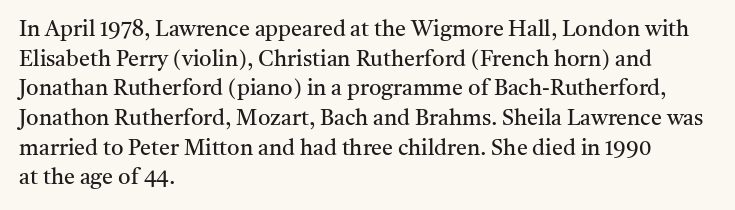
Q: Is the text bold? A: No.
Q: Is the text italic (slanted)? A: No, it is upright.
Q: Is the text underlined? A: No.
Q: How is the paragraph aligned? A: Left-aligned.
Q: Is the spacing between letters normal or unusually wide? A: Normal.
Q: Is the spacing between lines tight, normal or loose? A: Normal.
